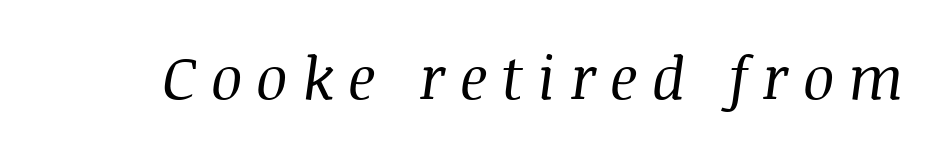
The image shows 59 px regular-weight serif type, italic (leaning right); set unusually wide letter spacing (+0.24 em), not underlined; medium stroke contrast and a large x-height.
